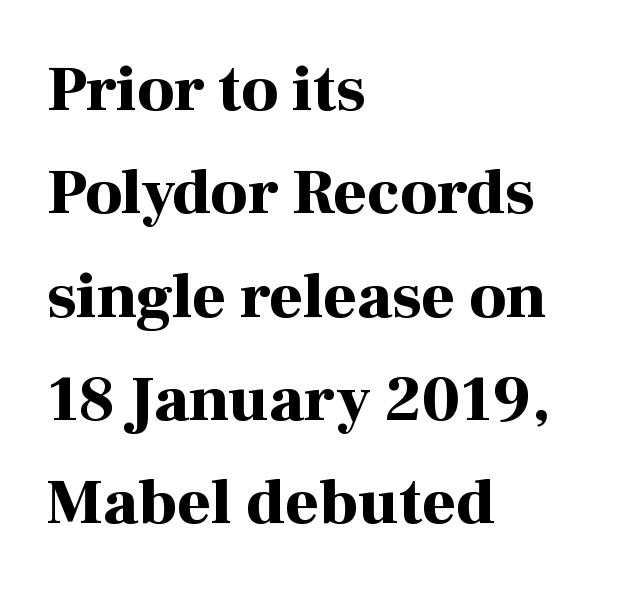
The image shows 65 px bold serif type, upright; set left-aligned, normal line spacing (1.59x), normal letter spacing, not underlined; high stroke contrast and a medium x-height.
